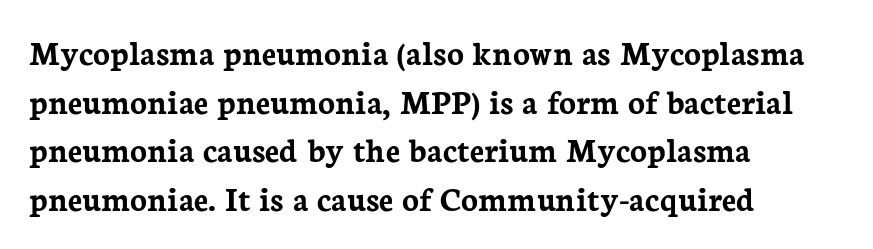
Quick note: underline off. All the whitespace from short lines collects on the right. The specimen reads as upright at a glance. Classification — serif. The passage shown stacks its lines at a standard gap. You could not count columns in this text — the font is proportionally spaced.
